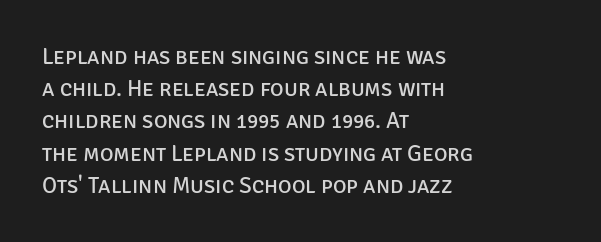
{"italic": "no", "bold": "no", "underline": "no", "align": "left", "line_spacing": "normal", "line_spacing_ratio": 1.4, "letter_spacing": "normal", "letter_spacing_em": 0.0, "glyph_px": 23}
